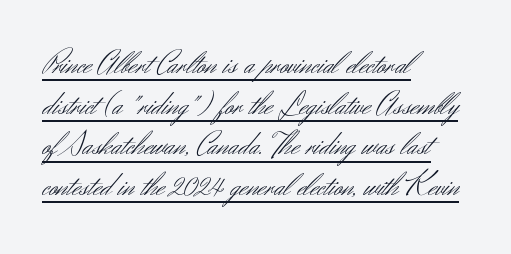
{"serif": "no", "bold": "no", "weight": "light", "width": "normal", "stroke_contrast": "medium", "x_height": "small", "monospaced": "no", "underline": "yes", "align": "left", "line_spacing_ratio": 1.23, "letter_spacing": "normal", "letter_spacing_em": 0.0, "glyph_px": 33}
